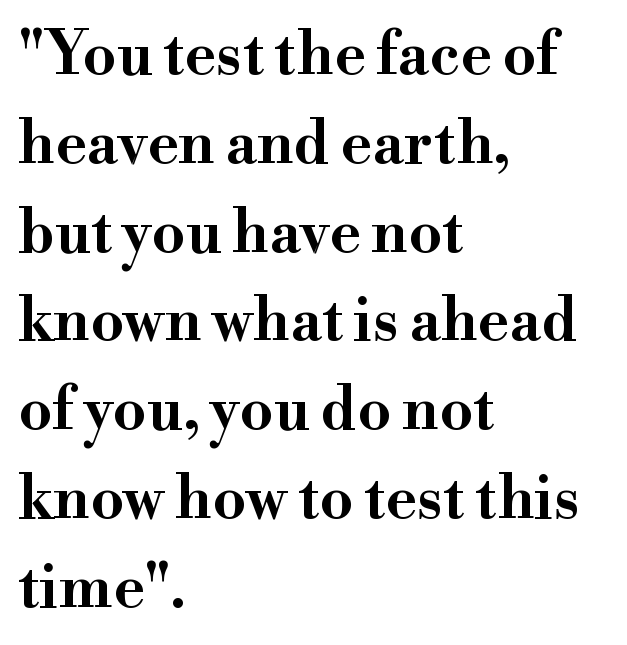
Varying glyph widths throughout — classic text-font behaviour. There is no visible air inserted between adjacent glyphs. The typography opts for an upright posture over an oblique one. Alignment: flush left. Classification — serif. Horizontal bands of white between lines are of average thickness.
